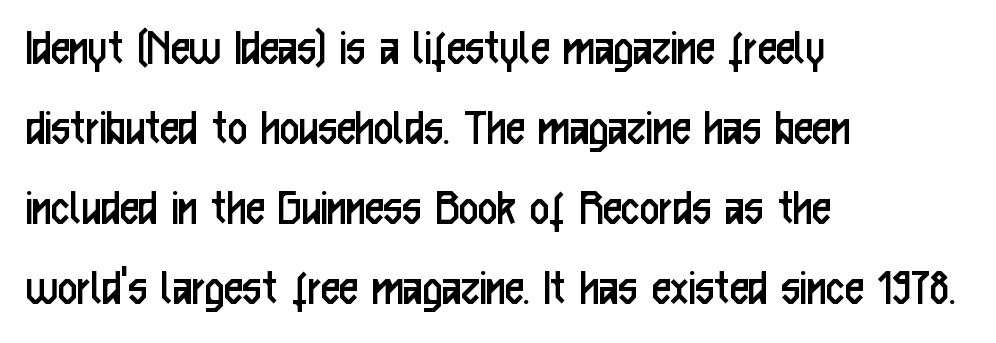
Q: Is the text bold? A: No.
Q: Is the text italic (slanted)? A: No, it is upright.
Q: Is the typeface a serif or a sans-serif typeface? A: Sans-serif.
Q: Is the text underlined? A: No.
Q: How is the paragraph aligned? A: Left-aligned.
Q: Is the spacing between letters normal or unusually wide? A: Normal.
Q: Is the spacing between lines tight, normal or loose? A: Normal.
Q: Width (condensed, normal, or wide)? A: Condensed.
Q: Stroke contrast? A: Low.
Q: x-height? A: Medium.
Q: Monospaced? A: No.
